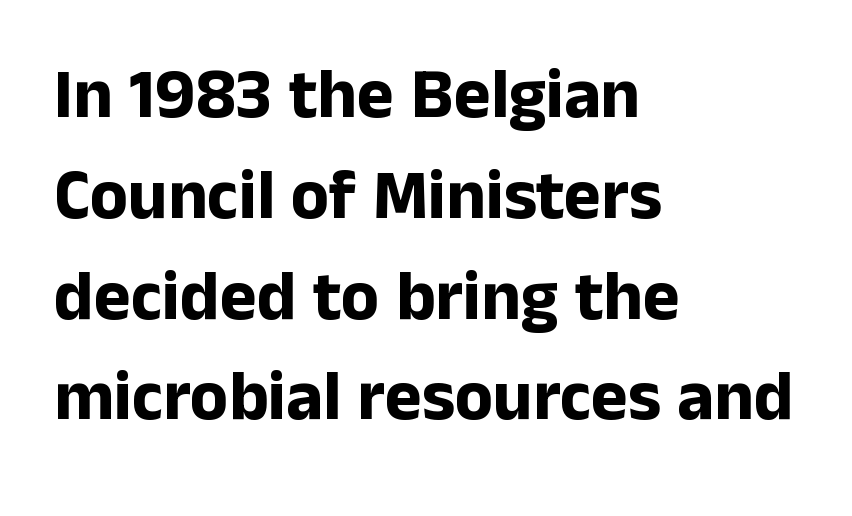
The image shows 70 px bold sans-serif type, upright; set left-aligned, normal line spacing (1.44x), normal letter spacing, not underlined; low stroke contrast and a medium x-height.
